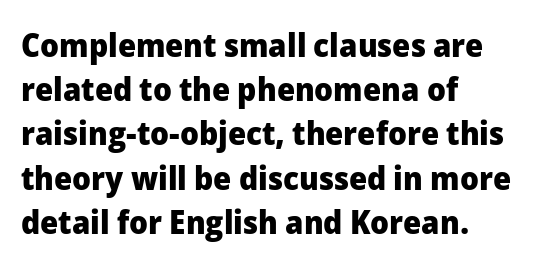
The image shows 33 px heavy sans-serif type, upright; set left-aligned, normal line spacing (1.34x), normal letter spacing, not underlined; low stroke contrast and a medium x-height.
